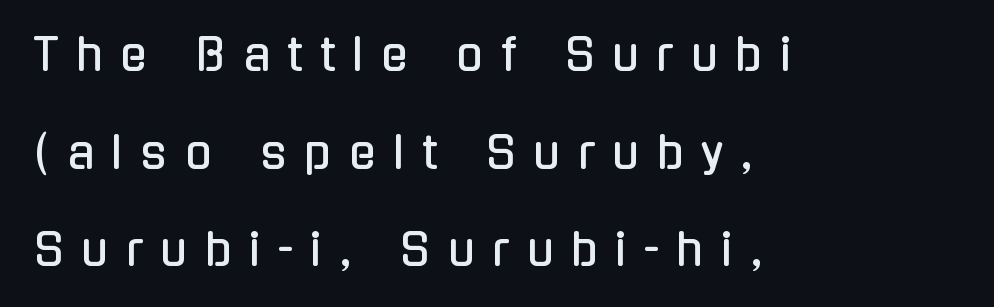
The image shows 44 px condensed sans-serif type, upright; set left-aligned, loose line spacing (2.22x), unusually wide letter spacing (+0.4 em), not underlined; low stroke contrast and a medium x-height.
